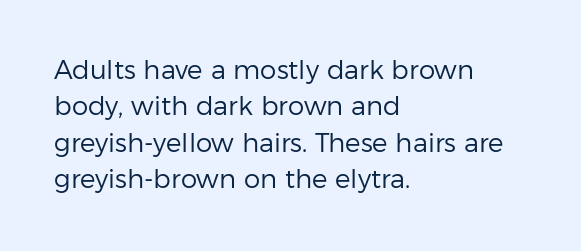
{"italic": "no", "bold": "no", "underline": "no", "align": "left", "line_spacing": "normal", "line_spacing_ratio": 1.4, "letter_spacing": "normal", "letter_spacing_em": 0.0, "glyph_px": 26}
